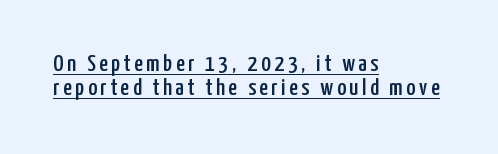
Q: Is the text italic (slanted)? A: No, it is upright.
Q: Is the text underlined? A: Yes.
Q: How is the paragraph aligned? A: Left-aligned.
Q: Is the spacing between lines tight, normal or loose? A: Tight.
